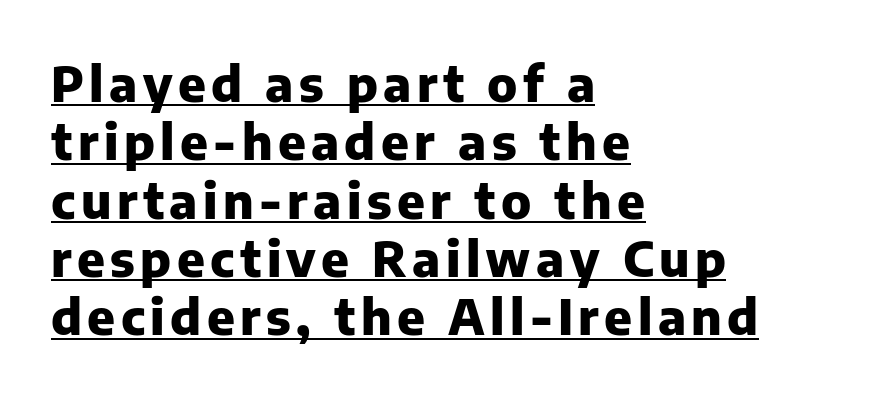
Q: Is the text bold? A: Yes.
Q: Is the text italic (slanted)? A: No, it is upright.
Q: Is the typeface a serif or a sans-serif typeface? A: Sans-serif.
Q: Is the text underlined? A: Yes.
Q: How is the paragraph aligned? A: Left-aligned.
Q: Width (condensed, normal, or wide)? A: Normal.
Q: Stroke contrast? A: Low.
Q: x-height? A: Medium.
Q: Monospaced? A: No.
